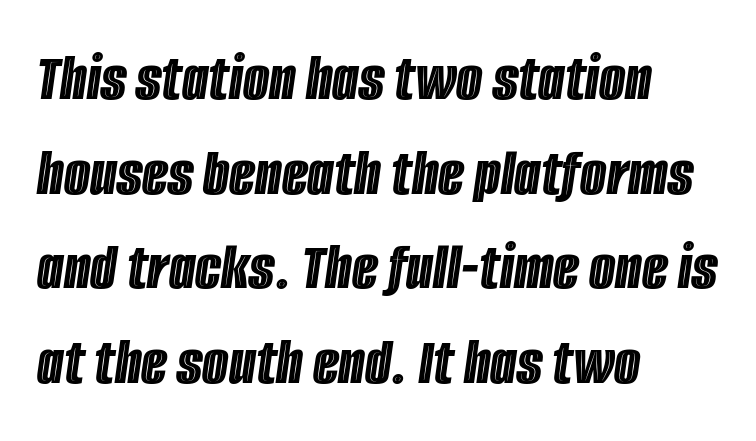
In terms of letterspacing, this is plain default setting. Posture: slanted. Summary of vertical rhythm: regular, with standard interline spacing. The glyphs are unaccompanied by any horizontal stroke below them.
